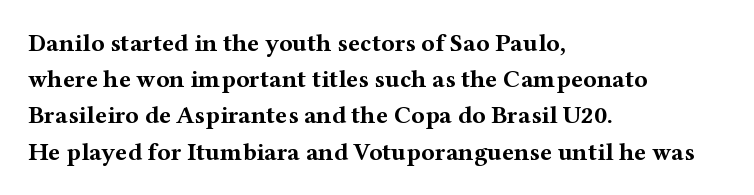
Typesetter's note: full bold, strokes at maximum text heaviness. Rendered with straight, roman letterforms. The line-height multiplier appears to be the usual default. Words appear dense and cohesive because spacing is normal. A student would call this left alignment; a typographer would say flush left, rag right. The baseline area is clear.
